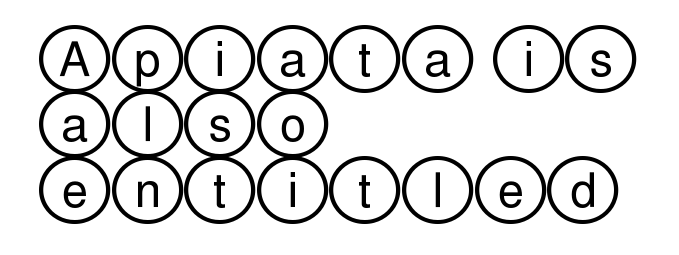
The image shows 47 px wide type, upright; set left-aligned, normal line spacing (1.39x), normal letter spacing, not underlined; a large x-height.
